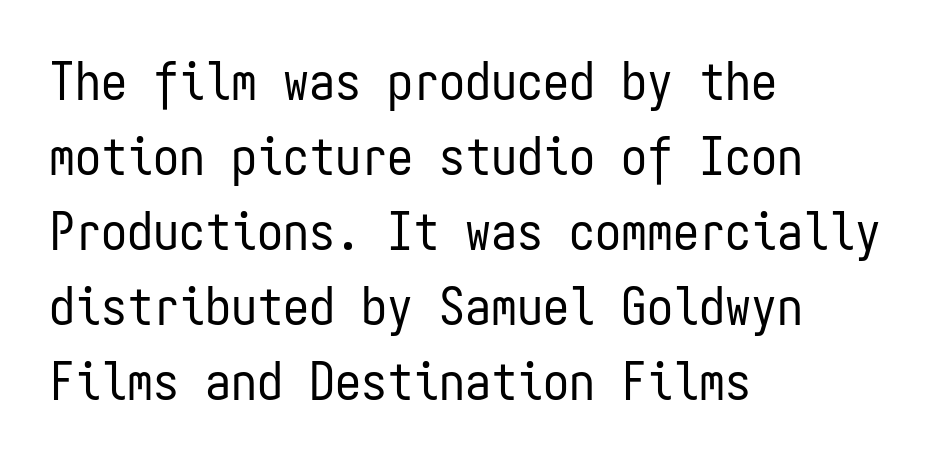
The image shows 52 px regular-weight, condensed sans-serif type, upright, monospaced; set left-aligned, normal line spacing (1.44x), normal letter spacing, not underlined; low stroke contrast and a medium x-height.
